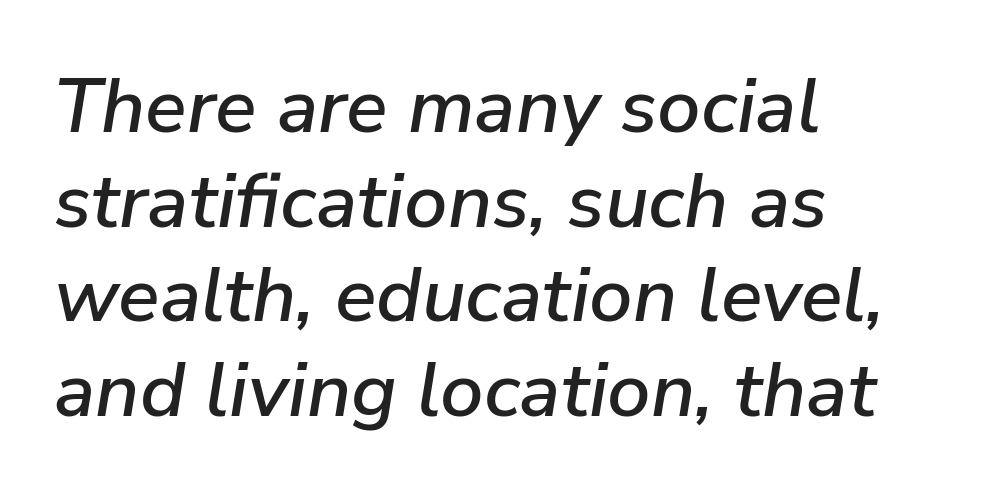
{"italic": "yes", "lean": "right", "slant_degrees": 9, "width": "normal", "stroke_contrast": "low", "x_height": "medium", "monospaced": "no", "underline": "no", "align": "left", "line_spacing_ratio": 1.23, "letter_spacing": "normal", "letter_spacing_em": 0.0, "glyph_px": 77}
